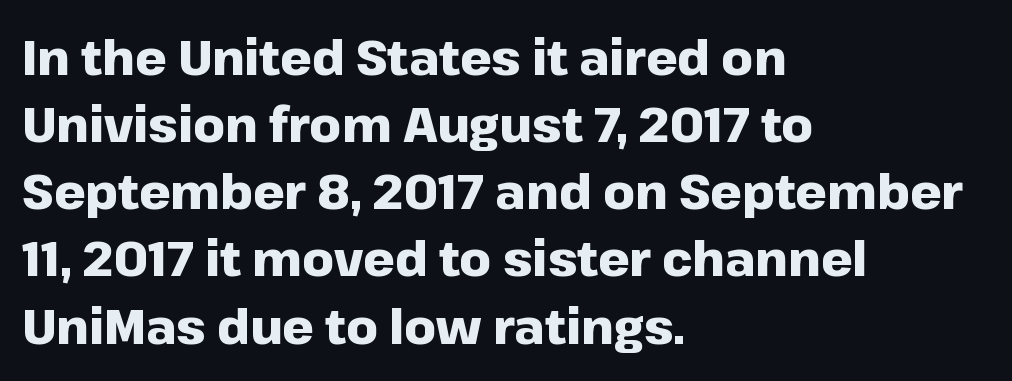
The paragraph shown leans on its left margin. Quick note: underline off. Plenty of ink on the page — the face is bold. The passage shown has conventional tracking throughout. Line spacing here is normal. Proportional: the letters do not fall into vertical columns.
